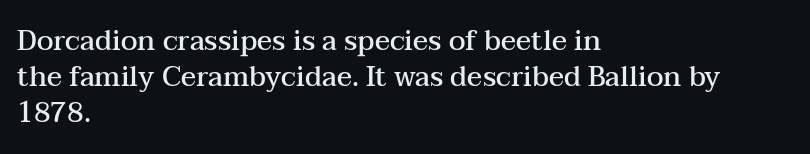
Q: Is the text bold? A: Semi-bold.
Q: Is the text italic (slanted)? A: No, it is upright.
Q: Is the typeface a serif or a sans-serif typeface? A: Serif.
Q: Is the text underlined? A: No.
Q: How is the paragraph aligned? A: Left-aligned.
Q: Is the spacing between letters normal or unusually wide? A: Normal.
Q: Is the spacing between lines tight, normal or loose? A: Normal.
Q: Width (condensed, normal, or wide)? A: Wide.
Q: Stroke contrast? A: Medium.
Q: x-height? A: Medium.
Q: Monospaced? A: No.
